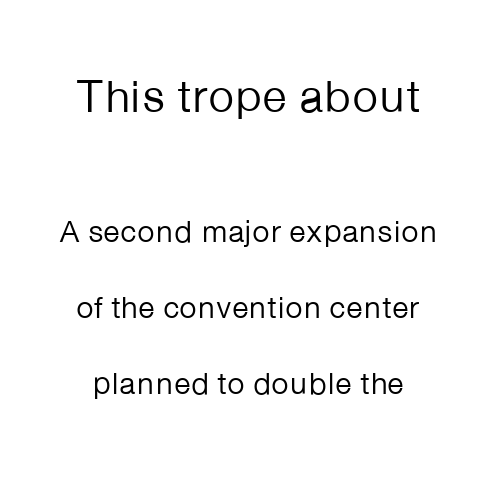
Q: Is the text bold? A: No.
Q: Is the text italic (slanted)? A: No, it is upright.
Q: Is the typeface a serif or a sans-serif typeface? A: Sans-serif.
Q: Is the text underlined? A: No.
Q: Is the spacing between letters normal or unusually wide? A: Normal.
Q: Is the spacing between lines tight, normal or loose? A: Loose.
Q: Which block of text is set in a larger size, the first (top) or the second (bottom)? A: The first (top) one.
Q: Width (condensed, normal, or wide)? A: Normal.
Q: Stroke contrast? A: Low.
Q: x-height? A: Medium.
Q: Monospaced? A: No.
